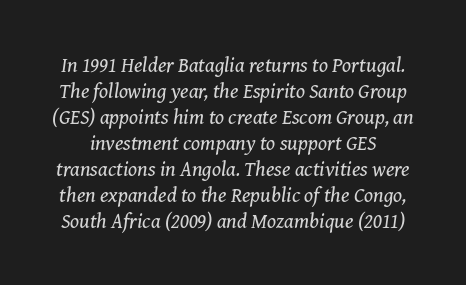
The image shows 21 px text type, italic (leaning right); set line spacing 1.24x, normal letter spacing, not underlined.
